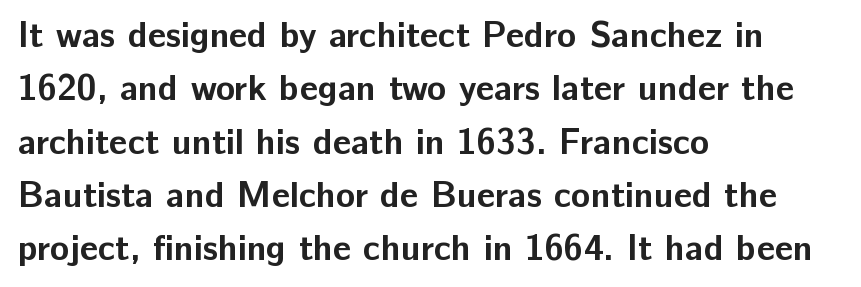
{"serif": "no", "italic": "no", "bold": "yes", "weight": "bold", "width": "normal", "stroke_contrast": "low", "x_height": "medium", "monospaced": "no", "underline": "no", "align": "left", "line_spacing": "normal", "line_spacing_ratio": 1.48, "letter_spacing": "normal", "letter_spacing_em": 0.0, "glyph_px": 36}
